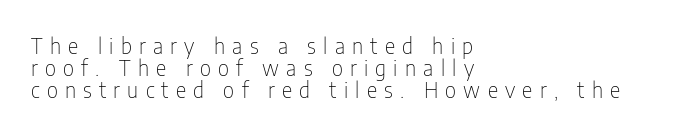
The image shows 22 px text type, upright; set left-aligned, tight line spacing (1.01x), unusually wide letter spacing (+0.33 em), not underlined.
